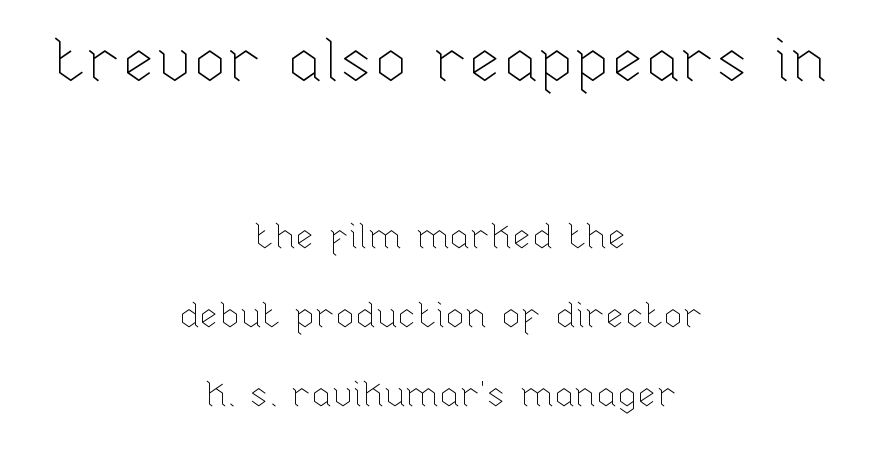
Counters stay open thanks to moderate or lighter strokes. Does the bottom block carry the larger type? No, the top block does. Vertical strokes here are truly vertical. Do the characters align in a grid? No, the font is proportional. This block would shrink considerably if given ordinary leading; it's expanded now.
